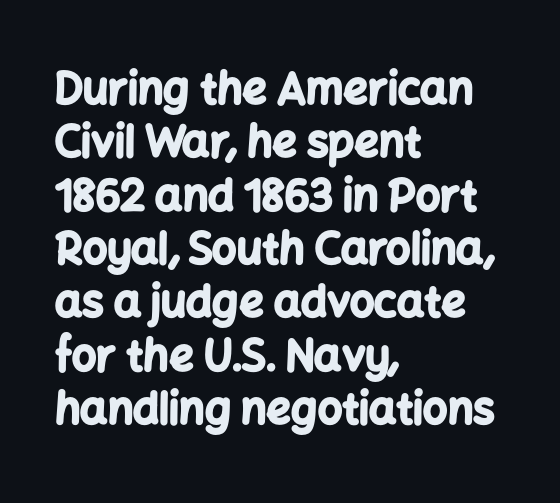
The image shows 43 px bold sans-serif type, upright; set left-aligned, line spacing 1.24x, normal letter spacing, not underlined; low stroke contrast and a medium x-height.
